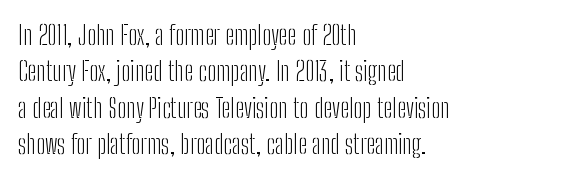
The image shows 27 px text type, upright; set left-aligned, normal line spacing (1.35x), normal letter spacing, not underlined.
